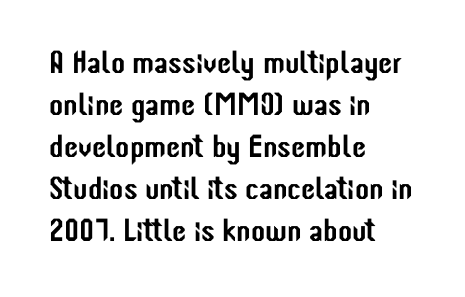
{"serif": "no", "italic": "no", "width": "condensed", "stroke_contrast": "low", "x_height": "medium", "monospaced": "no", "underline": "no", "align": "left", "line_spacing": "normal", "line_spacing_ratio": 1.31, "letter_spacing": "normal", "letter_spacing_em": 0.0, "glyph_px": 32}
